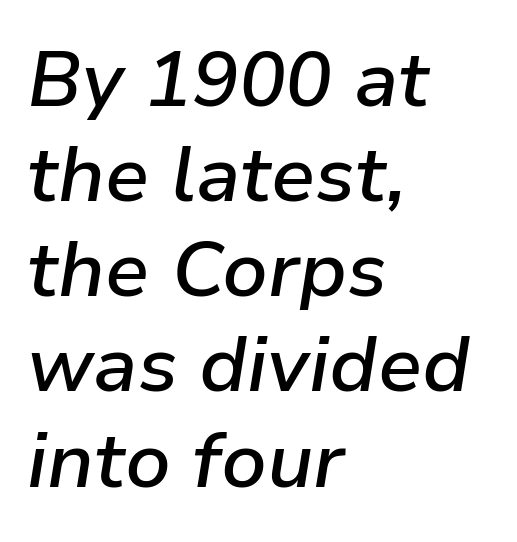
The image shows 78 px semibold type, italic (leaning right); set left-aligned, line spacing 1.22x, normal letter spacing, not underlined; low stroke contrast and a medium x-height.
